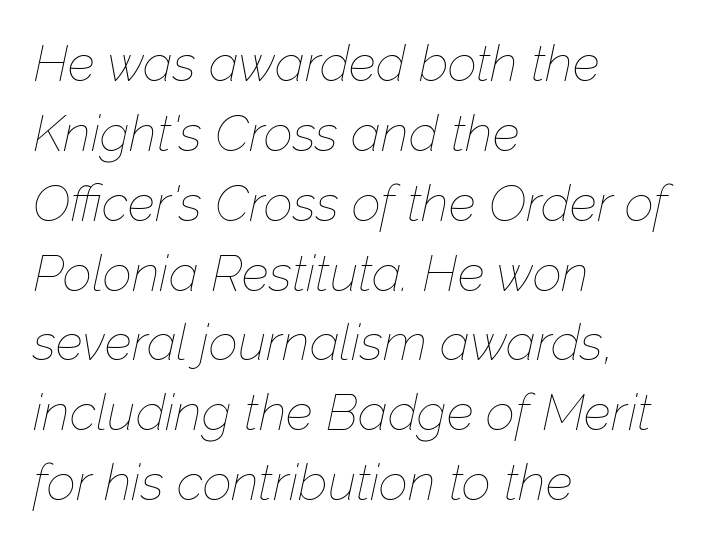
{"italic": "yes", "lean": "right", "slant_degrees": 12, "bold": "no", "weight": "thin", "width": "normal", "stroke_contrast": "low", "x_height": "medium", "monospaced": "no", "underline": "no", "align": "left", "line_spacing": "normal", "line_spacing_ratio": 1.37, "letter_spacing": "normal", "letter_spacing_em": 0.0, "glyph_px": 51}
